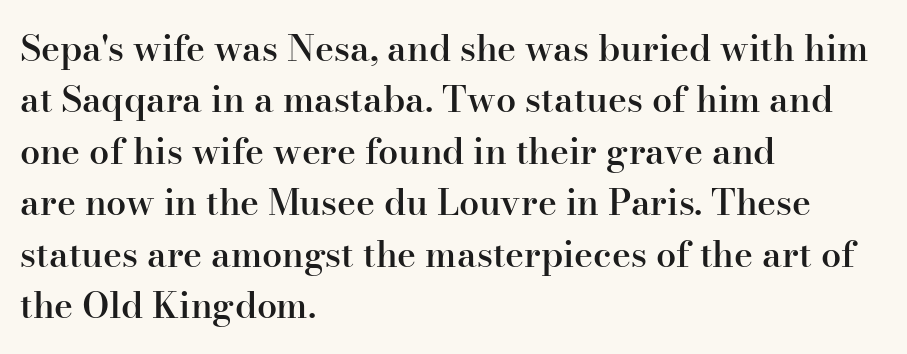
Q: Is the text bold? A: Semi-bold.
Q: Is the text italic (slanted)? A: No, it is upright.
Q: Is the typeface a serif or a sans-serif typeface? A: Serif.
Q: Is the text underlined? A: No.
Q: How is the paragraph aligned? A: Left-aligned.
Q: Is the spacing between letters normal or unusually wide? A: Normal.
Q: Is the spacing between lines tight, normal or loose? A: Normal.
Q: Width (condensed, normal, or wide)? A: Normal.
Q: Stroke contrast? A: High.
Q: x-height? A: Small.
Q: Monospaced? A: No.
